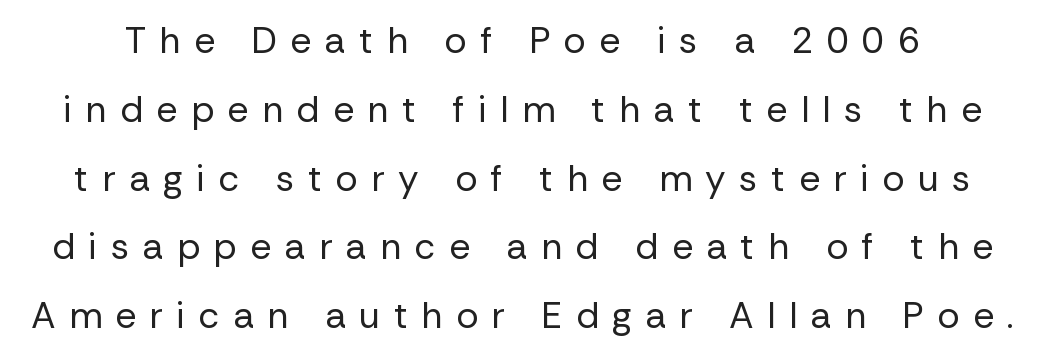
Q: Is the text bold? A: No.
Q: Is the text italic (slanted)? A: No, it is upright.
Q: Is the typeface a serif or a sans-serif typeface? A: Sans-serif.
Q: Is the text underlined? A: No.
Q: Is the spacing between letters normal or unusually wide? A: Unusually wide.
Q: Width (condensed, normal, or wide)? A: Normal.
Q: Stroke contrast? A: Low.
Q: x-height? A: Medium.
Q: Monospaced? A: No.
